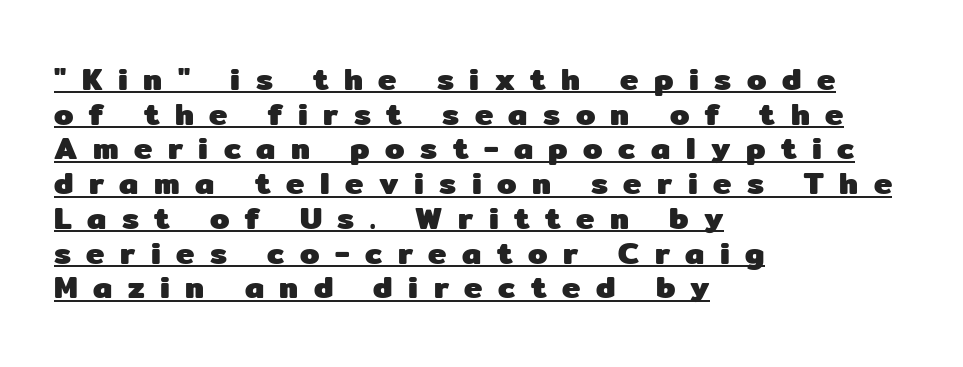
{"serif": "no", "italic": "no", "bold": "yes", "weight": "heavy", "width": "normal", "stroke_contrast": "low", "x_height": "medium", "monospaced": "no", "underline": "yes", "align": "left", "line_spacing": "tight", "line_spacing_ratio": 1.12, "letter_spacing": "wide", "letter_spacing_em": 0.5, "glyph_px": 31}
